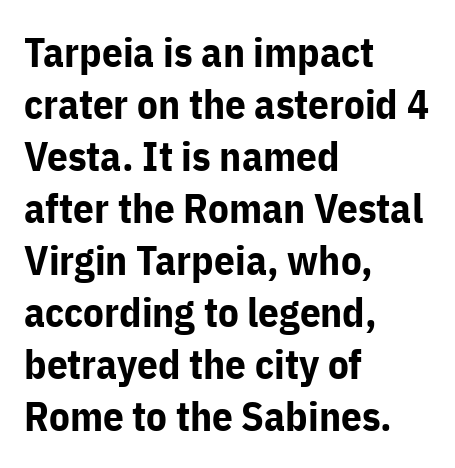
Rule under the text: the space is simply empty. Does the weight exceed regular? Yes, all the way to bold. The face used here is a sans, in the tradition of grotesques and geometrics. In terms of letterspacing, this is plain default setting. You could not count columns in this text — the font is proportionally spaced. Does the lettering tilt? It doesn't — this is upright.
